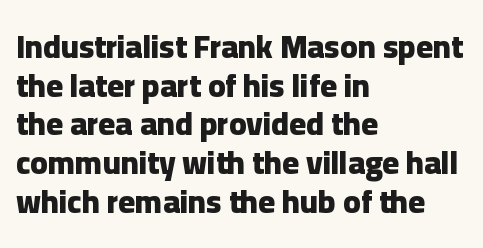
Q: Is the text bold? A: Yes.
Q: Is the text italic (slanted)? A: No, it is upright.
Q: Is the typeface a serif or a sans-serif typeface? A: Sans-serif.
Q: Is the text underlined? A: No.
Q: How is the paragraph aligned? A: Left-aligned.
Q: Is the spacing between letters normal or unusually wide? A: Normal.
Q: Width (condensed, normal, or wide)? A: Normal.
Q: Stroke contrast? A: Low.
Q: x-height? A: Medium.
Q: Monospaced? A: No.
